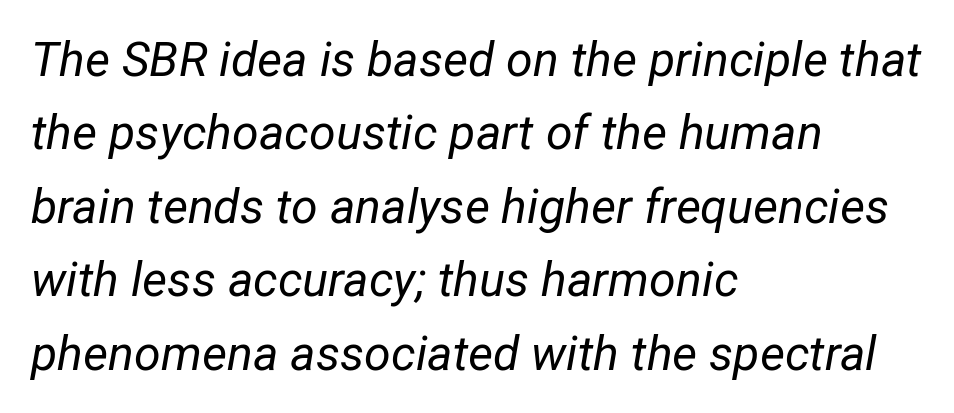
Q: Is the text bold? A: No.
Q: Is the text italic (slanted)? A: Yes, it leans right by about 12 degrees.
Q: Is the text underlined? A: No.
Q: How is the paragraph aligned? A: Left-aligned.
Q: Is the spacing between letters normal or unusually wide? A: Normal.
Q: Is the spacing between lines tight, normal or loose? A: Normal.
Q: Width (condensed, normal, or wide)? A: Normal.
Q: Stroke contrast? A: Low.
Q: x-height? A: Medium.
Q: Monospaced? A: No.
